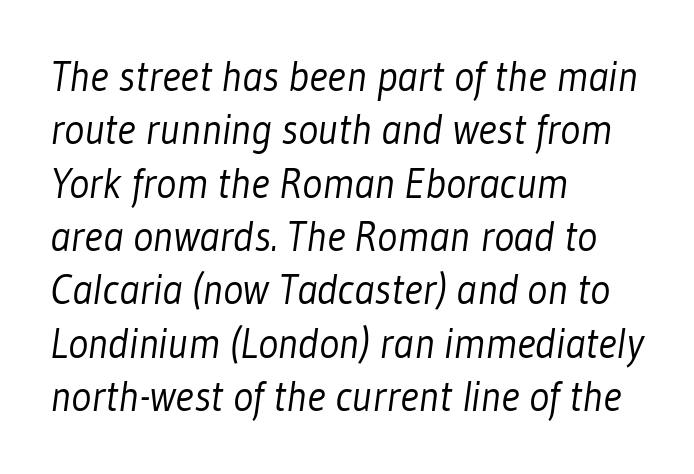
{"serif": "no", "bold": "no", "weight": "light", "width": "condensed", "stroke_contrast": "low", "x_height": "medium", "monospaced": "no", "underline": "no", "align": "left", "line_spacing": "normal", "line_spacing_ratio": 1.27, "letter_spacing": "normal", "letter_spacing_em": 0.0, "glyph_px": 42}
